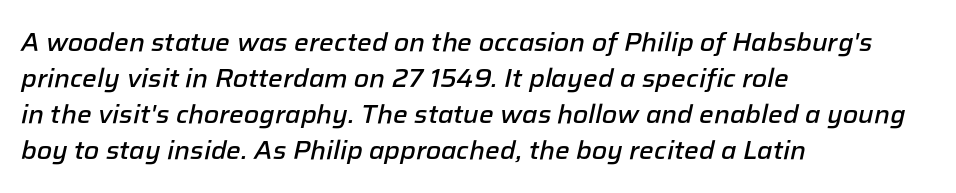
The ragged edge is on the right, which tells us the setting is flush left. The rendering applies a slant to the glyphs. One glance says typical: line gaps are just what's usual. Words appear dense and cohesive because spacing is normal.
